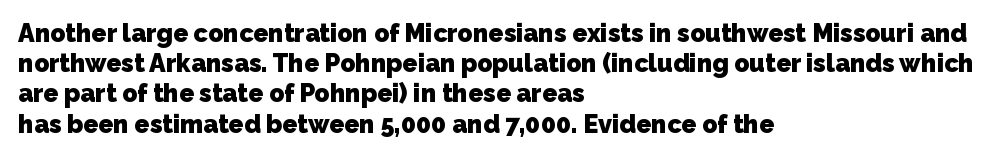
Q: Is the text bold? A: Yes.
Q: Is the text underlined? A: No.
Q: How is the paragraph aligned? A: Left-aligned.
Q: Is the spacing between letters normal or unusually wide? A: Normal.
